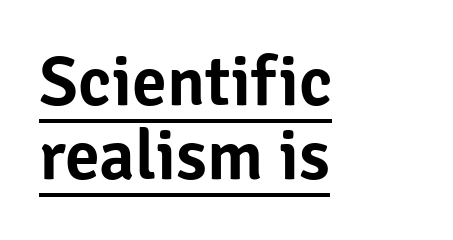
The type is set solid horizontally, with unmodified tracking. Classification — sans serif. These lines were composed using upright roman letters. Is this a fixed-width face? No — the glyphs have proportional, varying widths. The face used here appears with an underline applied. Teacher's note: observe the even left margin — that is flush-left alignment.
